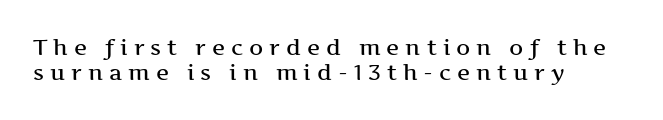
Quick note: interline space is minimal. Has an underline been added? It has not. Where is the straight margin? On the left. Every character sits straight up, as roman type does. Words appear elongated and porous because spacing is wide.
